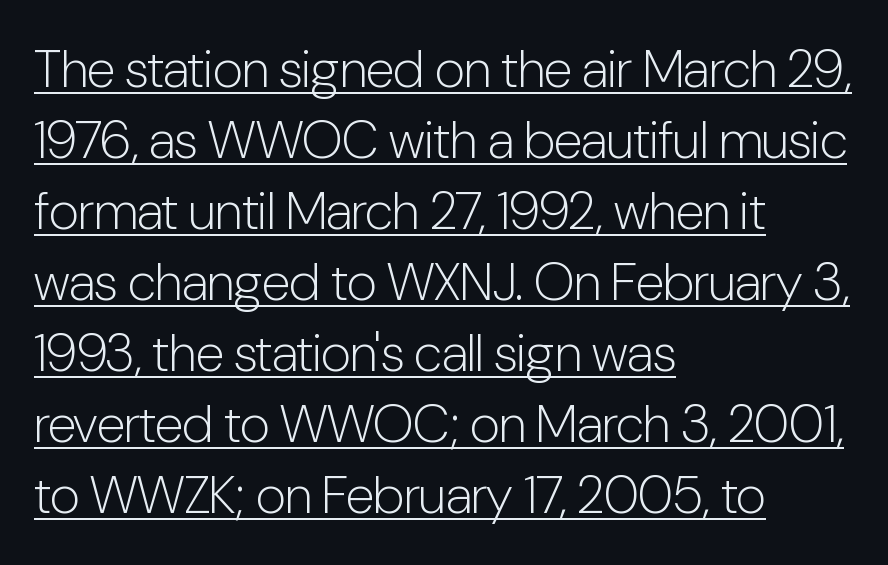
Q: Is the text bold? A: No.
Q: Is the text italic (slanted)? A: No, it is upright.
Q: Is the typeface a serif or a sans-serif typeface? A: Sans-serif.
Q: Is the text underlined? A: Yes.
Q: How is the paragraph aligned? A: Left-aligned.
Q: Is the spacing between letters normal or unusually wide? A: Normal.
Q: Is the spacing between lines tight, normal or loose? A: Normal.
Q: Width (condensed, normal, or wide)? A: Condensed.
Q: Stroke contrast? A: Low.
Q: x-height? A: Medium.
Q: Monospaced? A: No.
